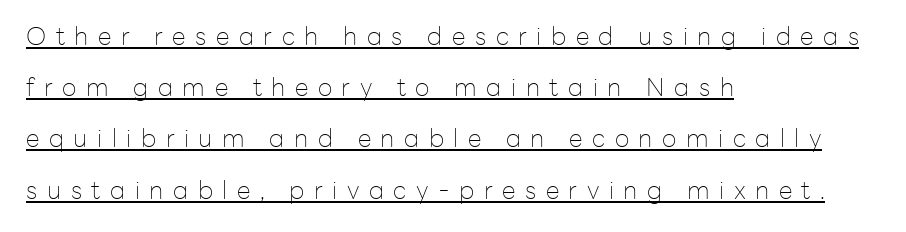
{"italic": "no", "bold": "no", "underline": "yes", "align": "left", "line_spacing": "loose", "line_spacing_ratio": 2.05, "letter_spacing": "wide", "letter_spacing_em": 0.38, "glyph_px": 25}
